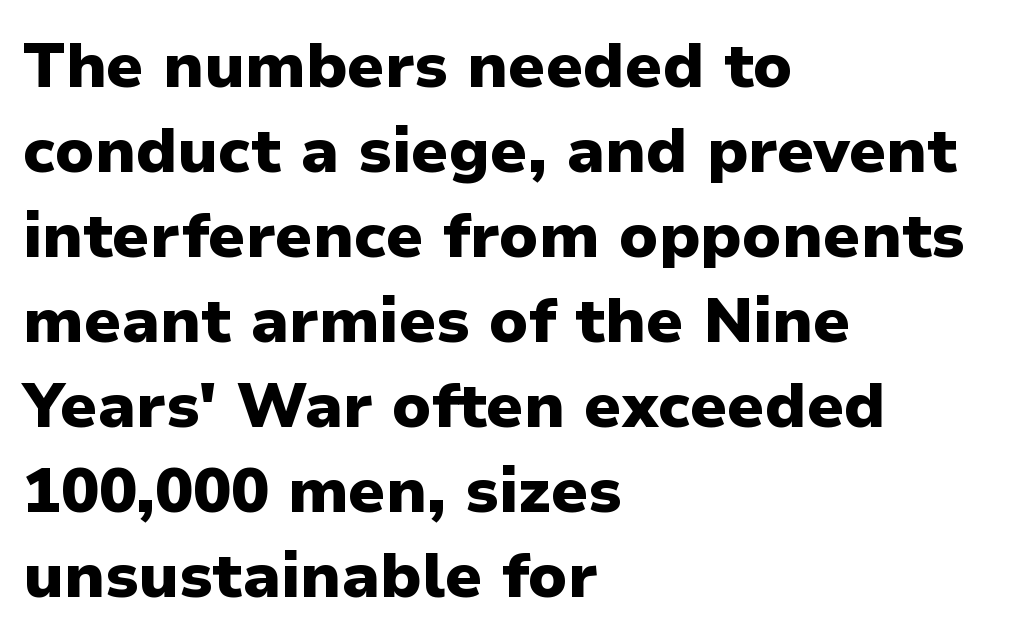
Has an underline been added? It has not. Is the letter spacing exaggerated? No — it looks like the ordinary default. Notice how thick the strokes are: this is what a full bold looks like. Proportional: the letters do not fall into vertical columns. A roman cut, with each character standing at attention.
